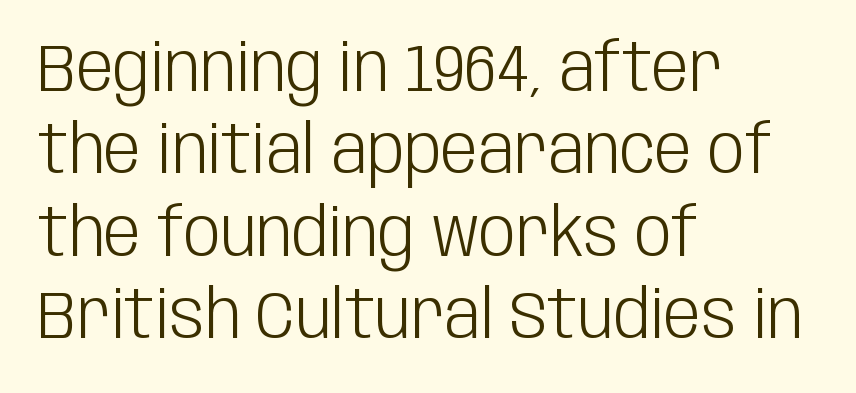
The image shows 66 px light, condensed sans-serif type, upright; set left-aligned, normal line spacing (1.25x), normal letter spacing, not underlined; low stroke contrast and a large x-height.
